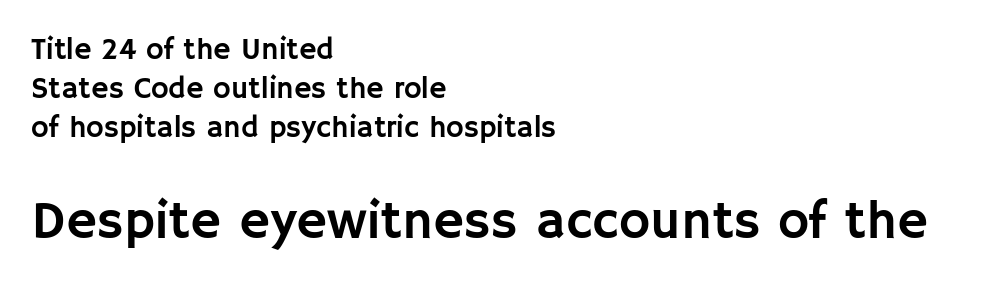
The image shows 53 px sans-serif type, upright; set left-aligned, normal line spacing (1.3x), normal letter spacing, not underlined; the second (bottom) block is 1.77x larger; low stroke contrast and a large x-height.
